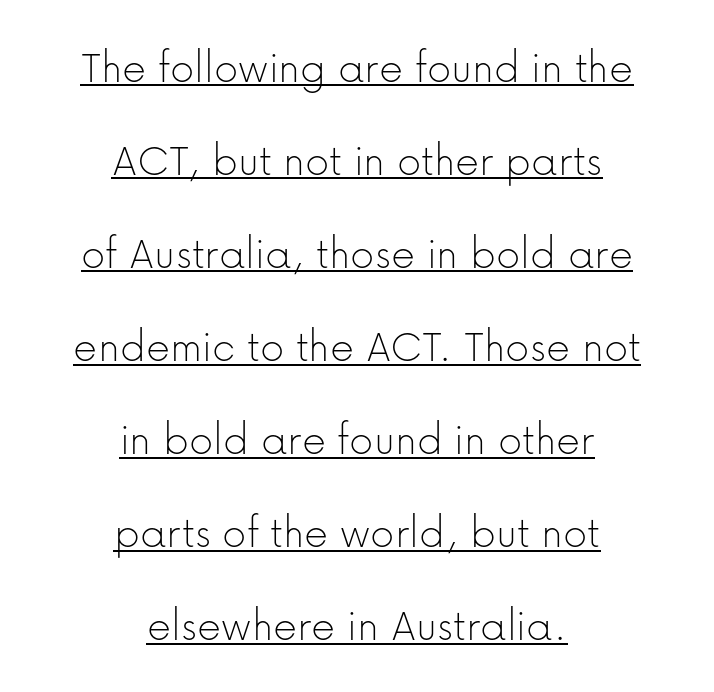
Q: Is the text bold? A: No.
Q: Is the text italic (slanted)? A: No, it is upright.
Q: Is the typeface a serif or a sans-serif typeface? A: Sans-serif.
Q: Is the text underlined? A: Yes.
Q: How is the paragraph aligned? A: Centered.
Q: Is the spacing between letters normal or unusually wide? A: Normal.
Q: Is the spacing between lines tight, normal or loose? A: Loose.
Q: Width (condensed, normal, or wide)? A: Normal.
Q: Stroke contrast? A: Low.
Q: x-height? A: Medium.
Q: Monospaced? A: No.
